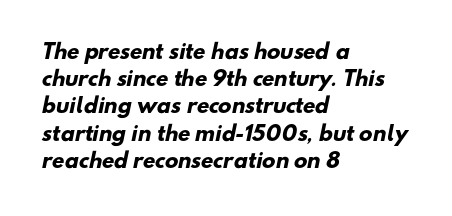
Q: Is the text bold? A: Yes.
Q: Is the text underlined? A: No.
Q: How is the paragraph aligned? A: Left-aligned.
Q: Is the spacing between letters normal or unusually wide? A: Normal.
Q: Is the spacing between lines tight, normal or loose? A: Normal.
